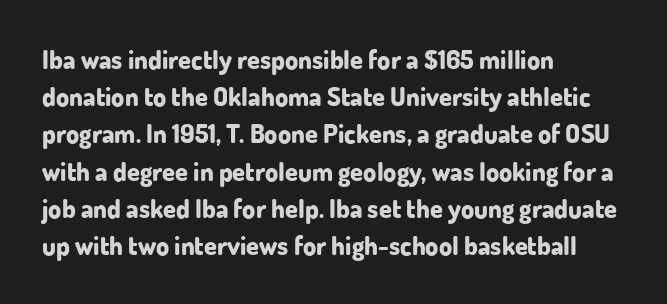
{"italic": "no", "bold": "yes", "underline": "no", "align": "left", "line_spacing": "normal", "line_spacing_ratio": 1.43, "letter_spacing": "normal", "letter_spacing_em": 0.0, "glyph_px": 26}
